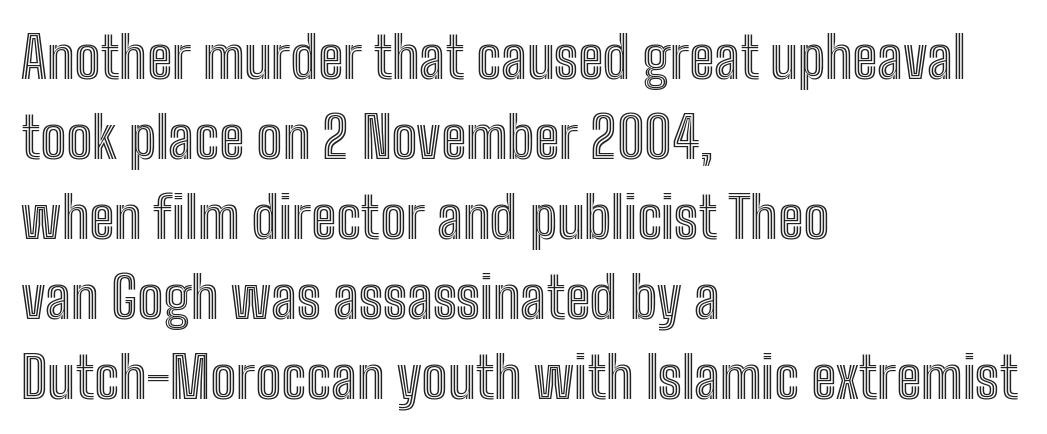
The image shows 58 px condensed type, upright; set left-aligned, normal line spacing (1.38x), normal letter spacing, not underlined; a medium x-height.
